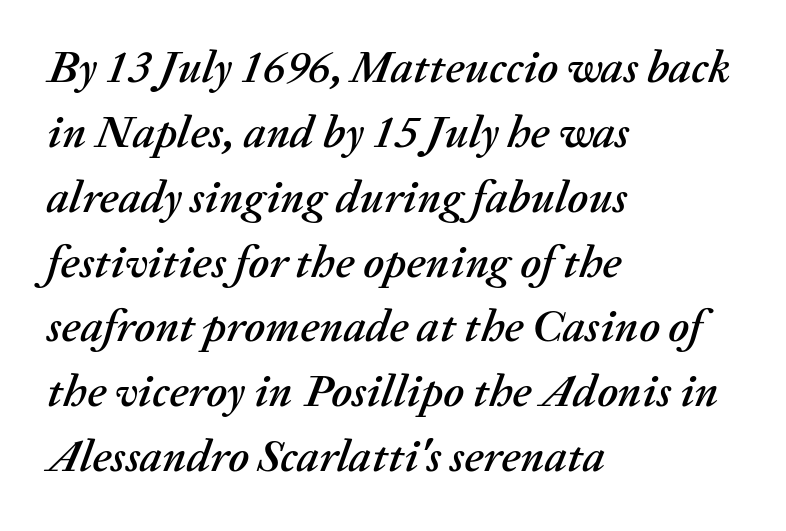
The image shows 46 px text type, italic (leaning right); set left-aligned, normal line spacing (1.41x), normal letter spacing, not underlined; medium stroke contrast and a medium x-height.
